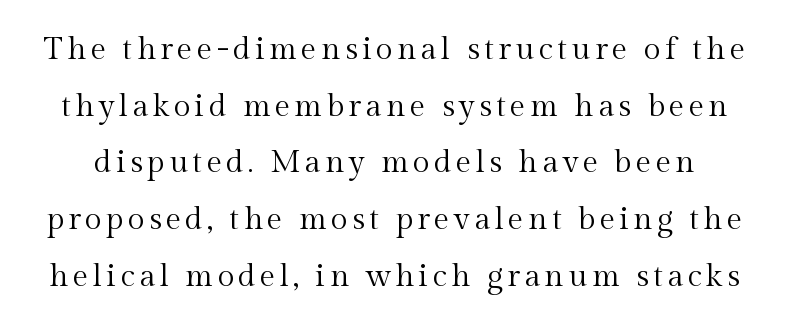
Q: Is the text bold? A: No.
Q: Is the text italic (slanted)? A: No, it is upright.
Q: Is the typeface a serif or a sans-serif typeface? A: Serif.
Q: Is the text underlined? A: No.
Q: Width (condensed, normal, or wide)? A: Normal.
Q: x-height? A: Medium.
Q: Monospaced? A: No.
